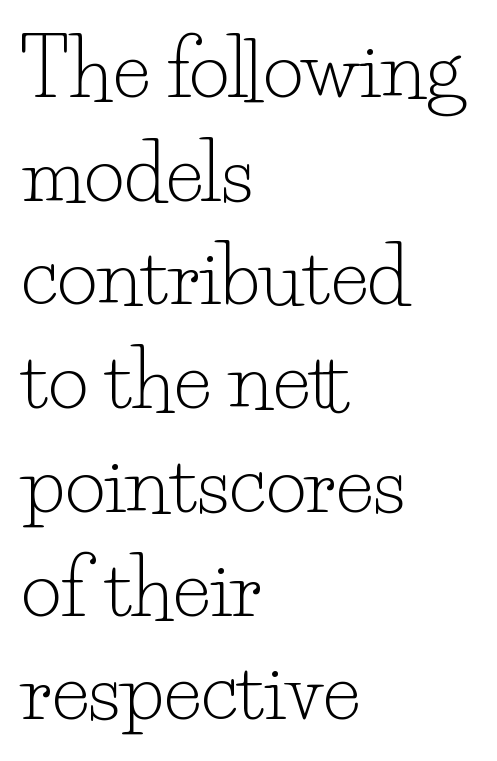
The image shows 78 px light serif type, upright; set left-aligned, normal line spacing (1.33x), normal letter spacing, not underlined; low stroke contrast and a small x-height.
